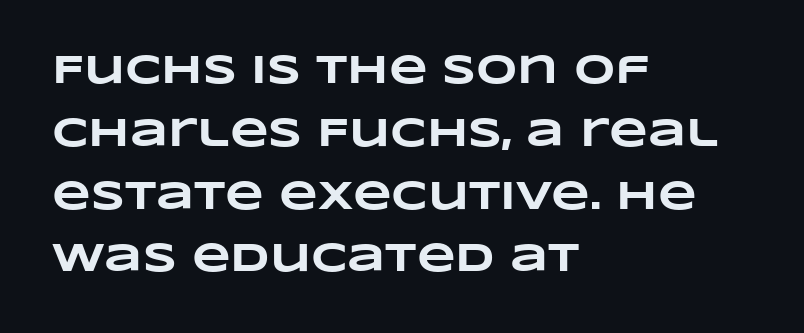
Q: Is the text bold? A: Yes.
Q: Is the text underlined? A: No.
Q: How is the paragraph aligned? A: Left-aligned.
Q: Is the spacing between letters normal or unusually wide? A: Normal.
Q: Is the spacing between lines tight, normal or loose? A: Normal.
Q: Width (condensed, normal, or wide)? A: Wide.
Q: Stroke contrast? A: Low.
Q: x-height? A: Large.
Q: Monospaced? A: No.
